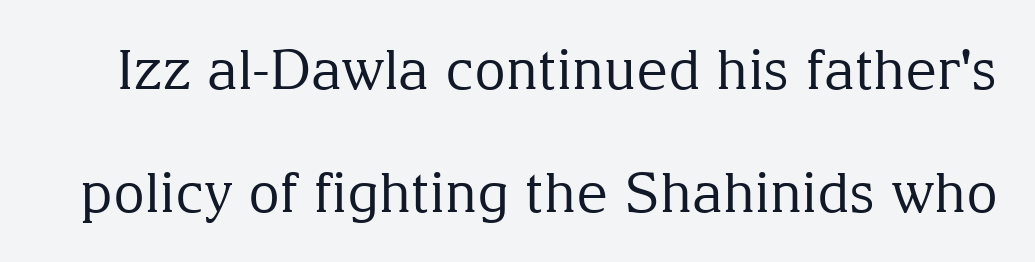
The image shows 55 px regular-weight serif type, upright; set loose line spacing (2.24x), normal letter spacing, not underlined; medium stroke contrast and a medium x-height.
